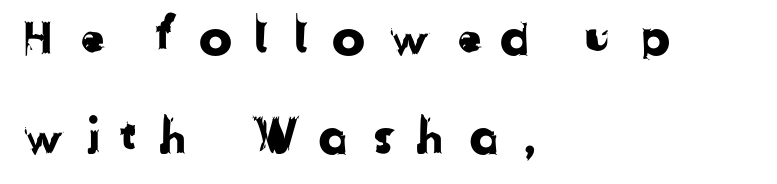
The image shows 50 px sans-serif type; set left-aligned, loose line spacing (1.98x), unusually wide letter spacing (+0.37 em), not underlined; low stroke contrast and a medium x-height.
